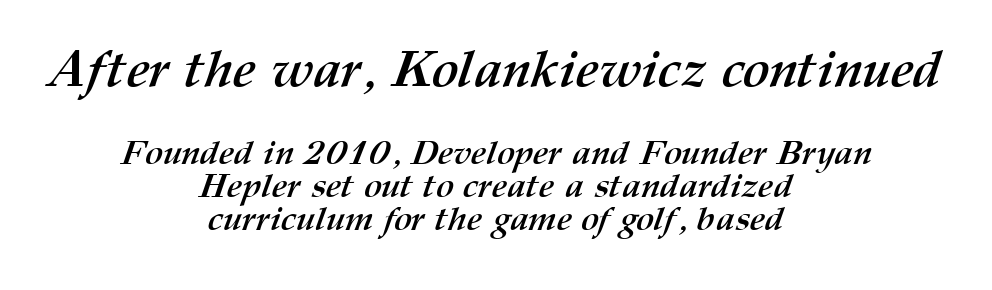
The passage shown has conventional tracking throughout. The passage shown is not underscored anywhere. The whitespace from short lines is split evenly between both sides. Whoever set this made the first block the dominant, larger element.
